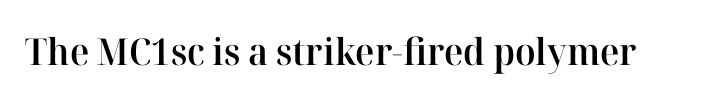
Q: Is the text bold? A: Semi-bold.
Q: Is the text italic (slanted)? A: No, it is upright.
Q: Is the typeface a serif or a sans-serif typeface? A: Serif.
Q: Is the text underlined? A: No.
Q: Is the spacing between letters normal or unusually wide? A: Normal.
Q: Width (condensed, normal, or wide)? A: Normal.
Q: Stroke contrast? A: High.
Q: x-height? A: Medium.
Q: Monospaced? A: No.
